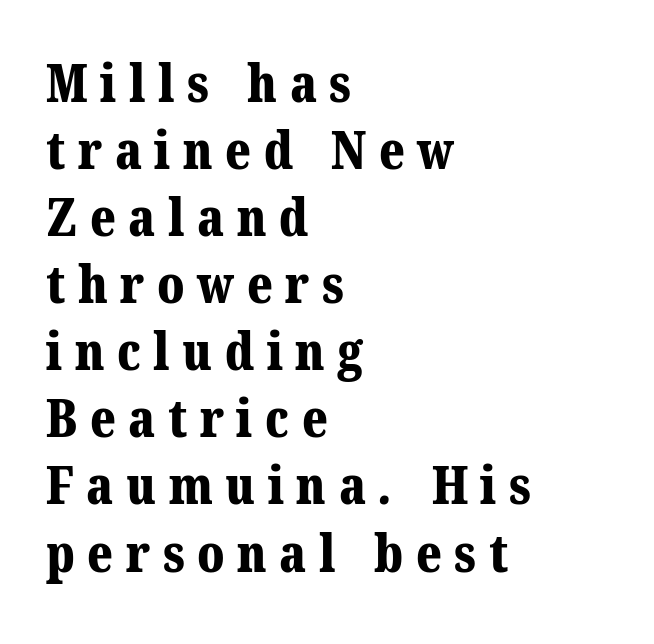
The image shows 52 px bold serif type; set left-aligned, normal line spacing (1.29x), unusually wide letter spacing (+0.24 em), not underlined; medium stroke contrast and a medium x-height.
